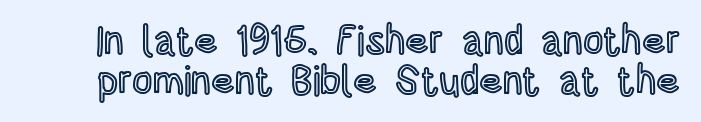
Glance below the letters and you will spot only blank space. The space between consecutive lines is stingy. Glyph-to-glyph distance matches everyday printed text. This is the regular roman posture of the typeface. You could not count columns in this text — the font is proportionally spaced.
